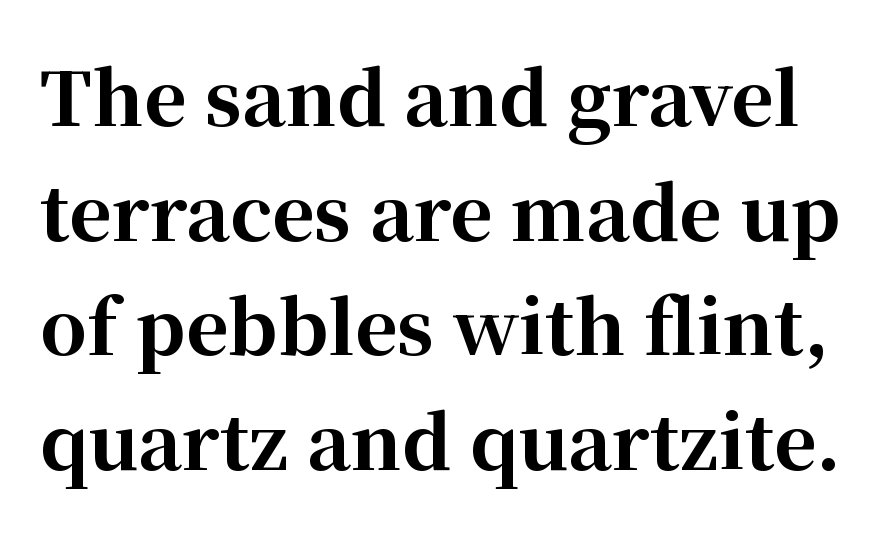
{"serif": "yes", "italic": "no", "bold": "yes", "weight": "bold", "width": "normal", "stroke_contrast": "high", "x_height": "medium", "monospaced": "no", "underline": "no", "line_spacing": "normal", "line_spacing_ratio": 1.55, "letter_spacing": "normal", "letter_spacing_em": 0.0, "glyph_px": 74}
